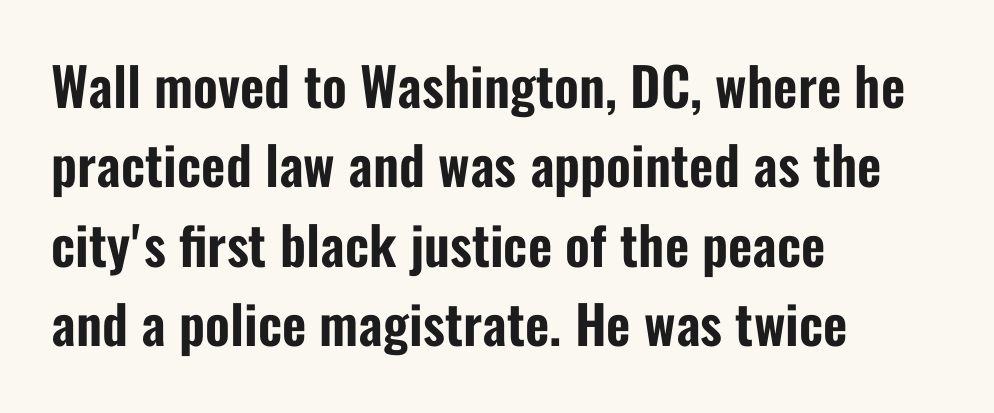
Q: Is the text italic (slanted)? A: No, it is upright.
Q: Is the typeface a serif or a sans-serif typeface? A: Sans-serif.
Q: Is the text underlined? A: No.
Q: How is the paragraph aligned? A: Left-aligned.
Q: Is the spacing between letters normal or unusually wide? A: Normal.
Q: Is the spacing between lines tight, normal or loose? A: Normal.
Q: Width (condensed, normal, or wide)? A: Condensed.
Q: Stroke contrast? A: Low.
Q: x-height? A: Medium.
Q: Monospaced? A: No.
